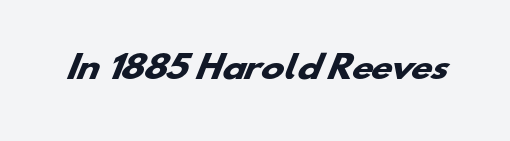
The image shows 31 px heavy, wide sans-serif type; set normal letter spacing, not underlined; low stroke contrast and a small x-height.
